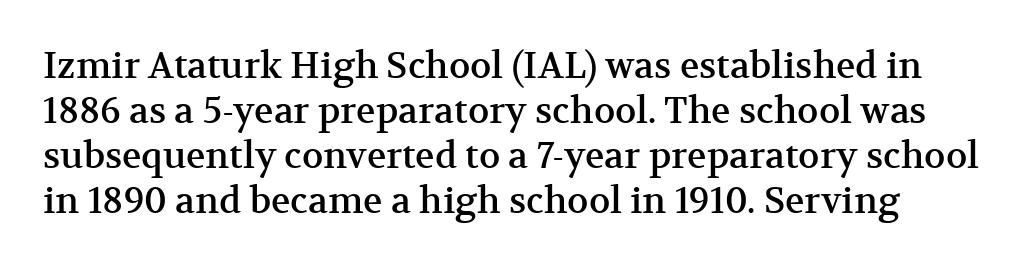
The designer went with a serif here, giving each stem small feet. One glance says typical: line gaps are just what's usual. The typography opts for an upright posture over an oblique one. The gap between lines stays unmarked. The letters sit at their default tracking, neither squeezed nor spread.
